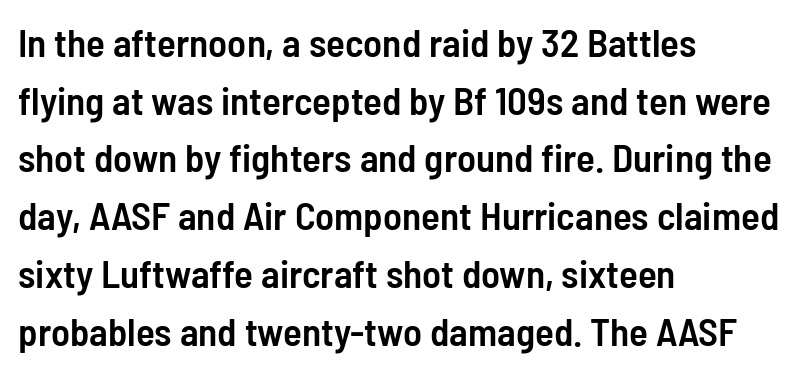
A typesetter would call this proportional, since set widths differ per character. The foot of each line stays bare and open. Characters follow at the spacing the type designer built in. When letters stand straight like this, we call the style roman or upright. A classic flush-left, rag-right setting is used for this passage.
